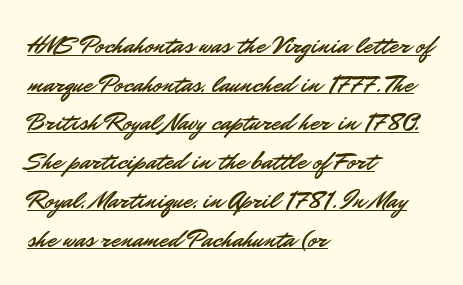
The image shows 26 px text type; set left-aligned, normal line spacing (1.49x), normal letter spacing, underlined.
